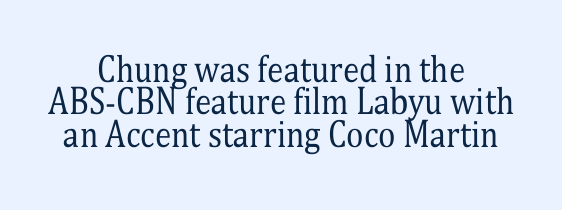
The image shows 33 px regular-weight, condensed serif type, upright; set centered, tight line spacing (0.98x), normal letter spacing, not underlined; medium stroke contrast and a medium x-height.
